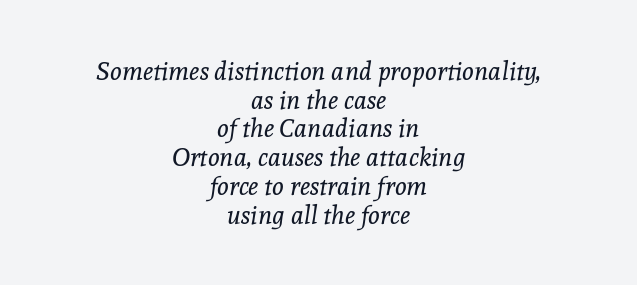
The paragraph has two soft edges and a firm central axis. Letters rest on an invisible, unmarked baseline. Short note: letters normally spaced. It's the slanting kind of type.
